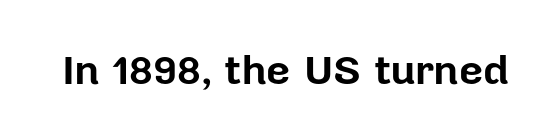
Clear beneath every line of the passage. What kind of face is this? One without serifs — a sans. Is the type bold? Yes — the strokes are clearly thick and heavy. Think of a printed novel: that variable character pitch is what you see here. The specimen reads as upright at a glance.
